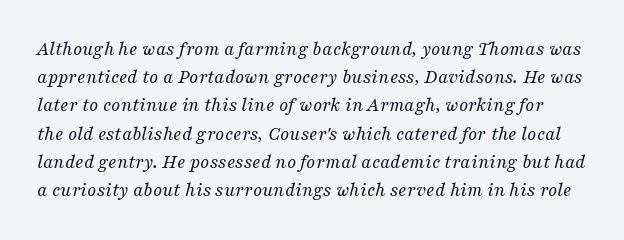
Italic: yes, the glyphs are oblique. Type without underlining. Regarding leading, the lines here are spaced in the standard way. You could call the tracking neutral — neither tight nor loose.
